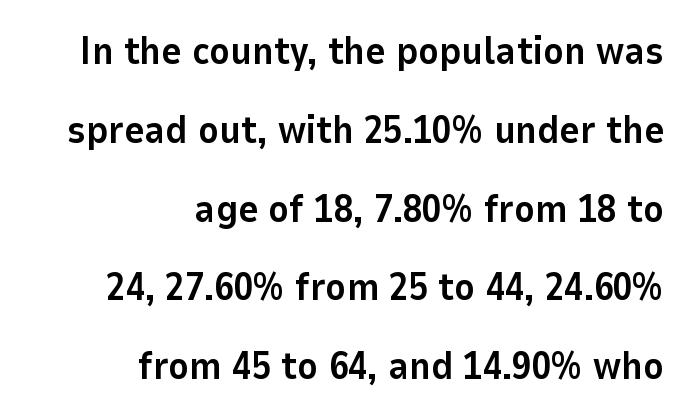
Successive baselines arrive slowly, with a big drop between each. Here the designer chose a conventional face with non-uniform glyph widths. Chunky letters — that's bold for sure. Compared with a flush-left layout, this one pins lines to the opposite, right side.
